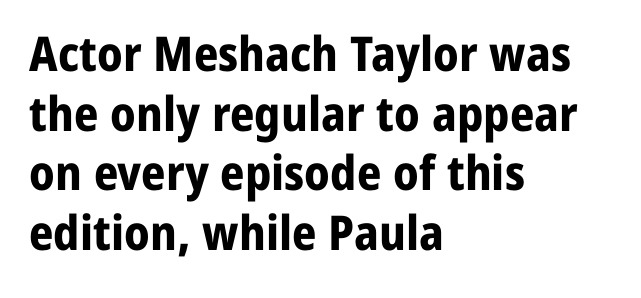
{"serif": "no", "italic": "no", "bold": "yes", "weight": "bold", "width": "normal", "stroke_contrast": "low", "x_height": "medium", "monospaced": "no", "underline": "no", "align": "left", "line_spacing_ratio": 1.24, "letter_spacing": "normal", "letter_spacing_em": 0.0, "glyph_px": 48}
